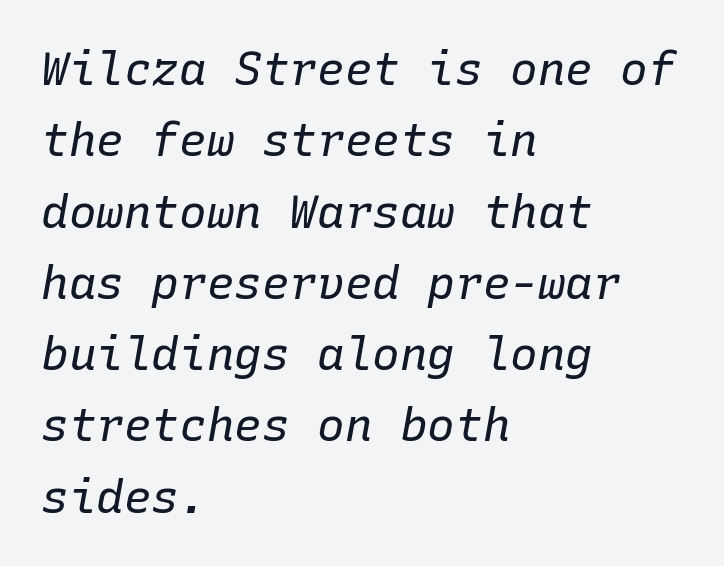
{"italic": "yes", "lean": "right", "slant_degrees": 10, "bold": "no", "weight": "regular", "width": "normal", "stroke_contrast": "low", "x_height": "medium", "monospaced": "yes", "underline": "no", "align": "left", "line_spacing": "normal", "line_spacing_ratio": 1.55, "letter_spacing": "normal", "letter_spacing_em": 0.0, "glyph_px": 46}
